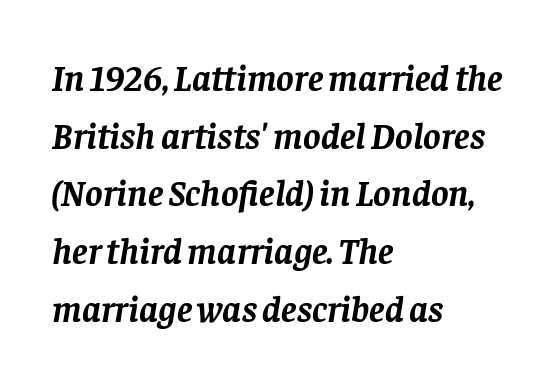
The image shows 37 px semibold serif type, italic (leaning right); set left-aligned, normal line spacing (1.56x), normal letter spacing, not underlined; low stroke contrast and a large x-height.
